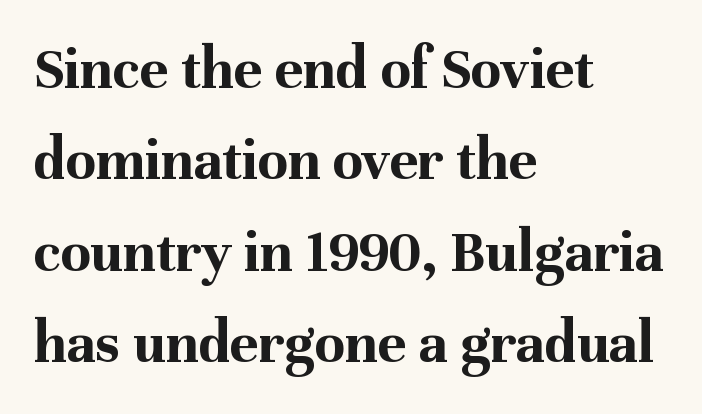
This rendering uses left alignment, leaving the right contour irregular. Bare-footed words on every line. Each letter's strokes conclude with small projecting serifs. How heavy is the stroke? Heavy — this is a bold. Looks like regular typesetting: each glyph gets only the width it needs. Between one letter and the next there's only the usual sliver of space.
